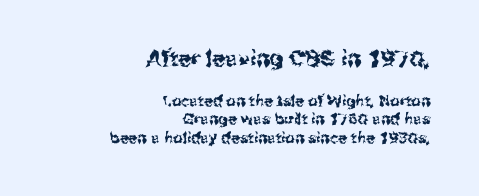
Note: larger setting up top, smaller setting below. Caption: standard tracking, unaltered. Short and long lines alike share a common ending point at right. Only glyphs here, with clear space below each row. You can tell it's not italic because the verticals are truly vertical.
